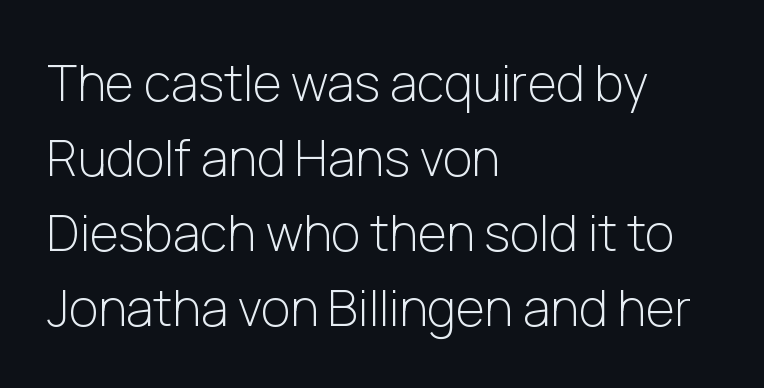
{"serif": "no", "italic": "no", "bold": "no", "weight": "light", "width": "normal", "stroke_contrast": "low", "x_height": "medium", "monospaced": "no", "underline": "no", "align": "left", "line_spacing": "normal", "line_spacing_ratio": 1.5, "letter_spacing": "normal", "letter_spacing_em": 0.0, "glyph_px": 50}
